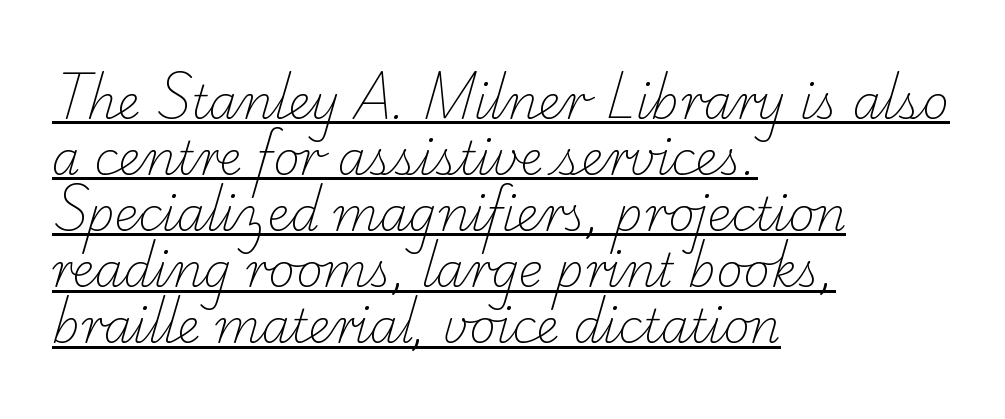
{"serif": "yes", "bold": "no", "weight": "light", "width": "normal", "stroke_contrast": "low", "x_height": "small", "monospaced": "no", "underline": "yes", "align": "left", "line_spacing_ratio": 1.22, "letter_spacing": "normal", "letter_spacing_em": 0.0, "glyph_px": 46}
